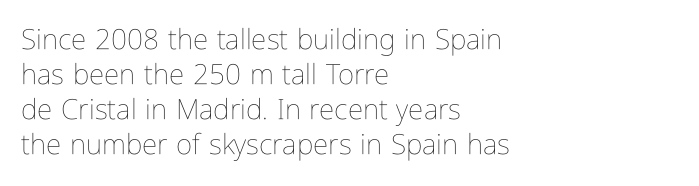
The image shows 28 px thin, condensed type, upright; set left-aligned, normal line spacing (1.25x), normal letter spacing, not underlined; low stroke contrast and a medium x-height.
